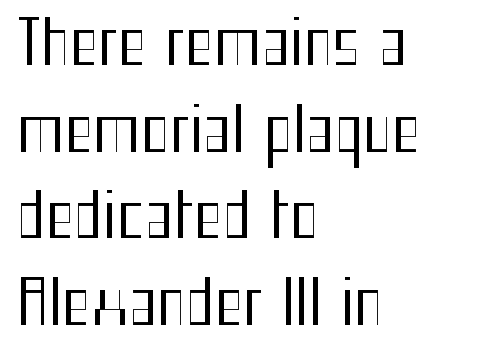
Q: Is the text bold? A: No.
Q: Is the text italic (slanted)? A: No, it is upright.
Q: Is the typeface a serif or a sans-serif typeface? A: Sans-serif.
Q: Is the text underlined? A: No.
Q: How is the paragraph aligned? A: Left-aligned.
Q: Is the spacing between letters normal or unusually wide? A: Normal.
Q: Is the spacing between lines tight, normal or loose? A: Normal.
Q: Width (condensed, normal, or wide)? A: Condensed.
Q: Stroke contrast? A: Medium.
Q: x-height? A: Medium.
Q: Monospaced? A: No.
